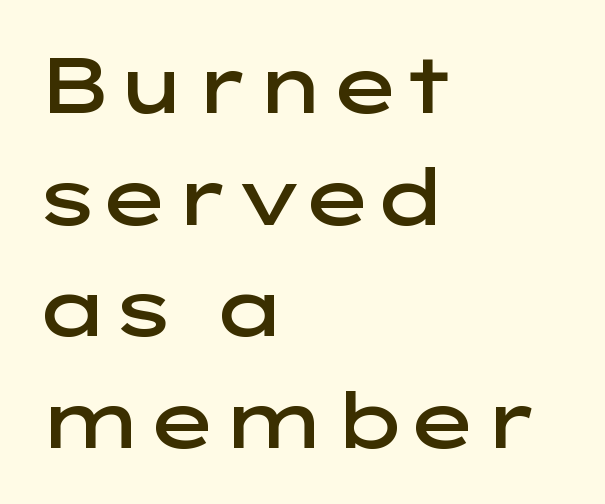
The lettering stays uniformly vertical, giving the passage a roman look. The typesetter chose a ragged-right arrangement here. Proportional: the letters do not fall into vertical columns. The glyphs have the mass of a demibold cut, below bold. Compared with typical paragraphs, the rows here are spaced about the same.
